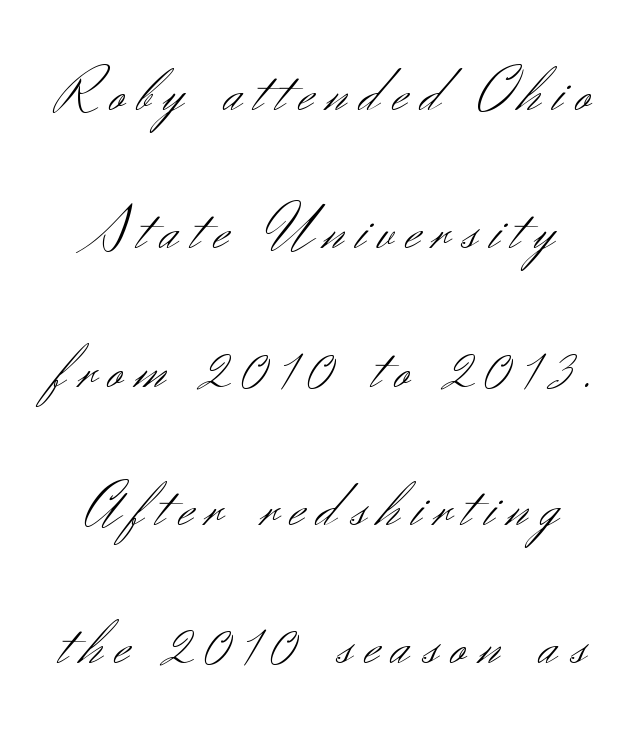
The passage shown is not bold in any degree. A bare baseline throughout the passage. Vertically, the passage feels expansive, rows floating well apart. The horizontal fit of the characters is loose and conspicuously gappy. A typesetter would call this proportional, since set widths differ per character.
